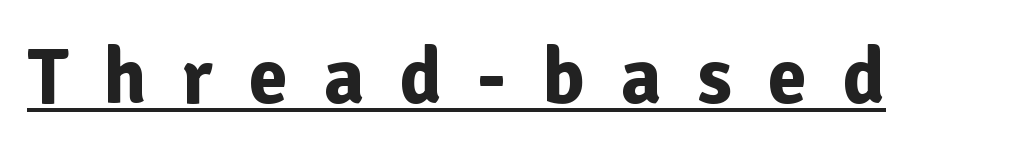
Q: Is the text bold? A: Yes.
Q: Is the text italic (slanted)? A: No, it is upright.
Q: Is the typeface a serif or a sans-serif typeface? A: Sans-serif.
Q: Is the text underlined? A: Yes.
Q: Is the spacing between letters normal or unusually wide? A: Unusually wide.
Q: Width (condensed, normal, or wide)? A: Normal.
Q: Stroke contrast? A: Low.
Q: x-height? A: Medium.
Q: Monospaced? A: No.
